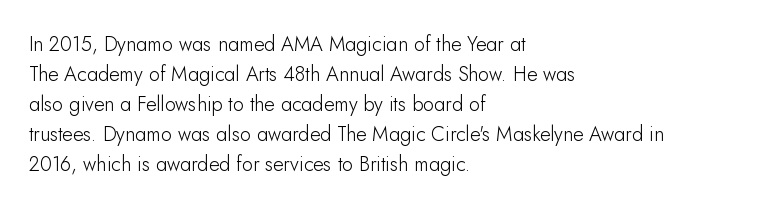
The face looks like a standard text weight, possibly lighter. A normal amount of white space separates one row of letters from the next. Line beginnings align vertically; line endings do not. The horizontal fit of the characters is conventional and even. The passage shown is not underscored anywhere.
